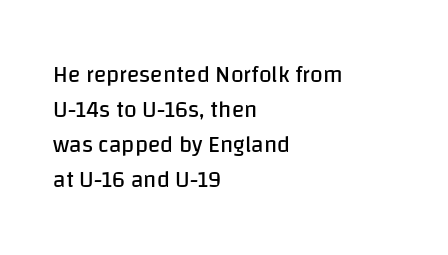
{"italic": "no", "bold": "no", "underline": "no", "align": "left", "line_spacing": "normal", "line_spacing_ratio": 1.52, "letter_spacing": "normal", "letter_spacing_em": 0.0, "glyph_px": 23}
